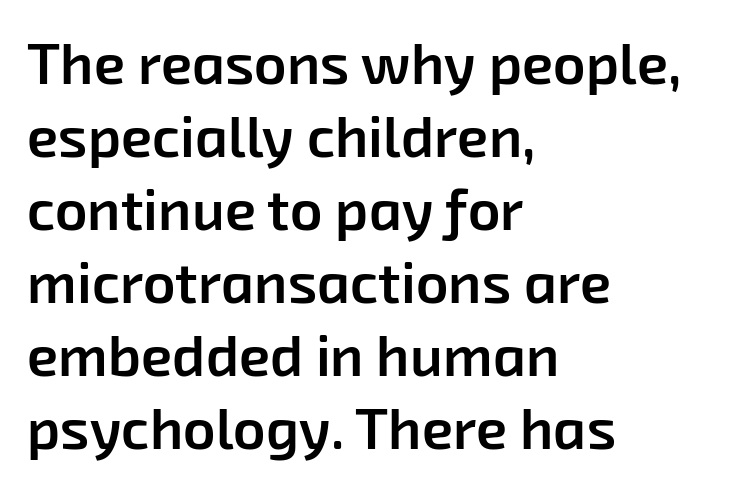
Q: Is the text bold? A: Semi-bold.
Q: Is the typeface a serif or a sans-serif typeface? A: Sans-serif.
Q: Is the text underlined? A: No.
Q: How is the paragraph aligned? A: Left-aligned.
Q: Is the spacing between letters normal or unusually wide? A: Normal.
Q: Is the spacing between lines tight, normal or loose? A: Normal.
Q: Width (condensed, normal, or wide)? A: Normal.
Q: Stroke contrast? A: Low.
Q: x-height? A: Medium.
Q: Monospaced? A: No.
